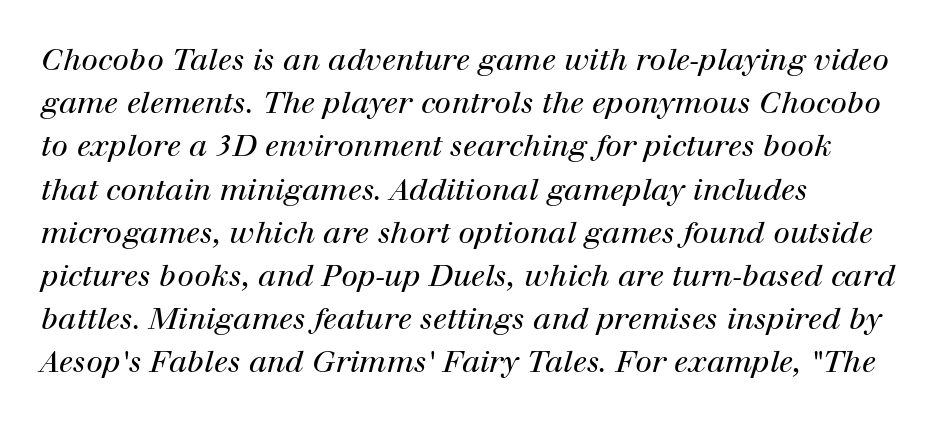
Q: Is the text bold? A: No.
Q: Is the text italic (slanted)? A: Yes, it leans right by about 12 degrees.
Q: Is the typeface a serif or a sans-serif typeface? A: Serif.
Q: Is the text underlined? A: No.
Q: How is the paragraph aligned? A: Left-aligned.
Q: Is the spacing between letters normal or unusually wide? A: Normal.
Q: Is the spacing between lines tight, normal or loose? A: Normal.
Q: Width (condensed, normal, or wide)? A: Normal.
Q: Stroke contrast? A: High.
Q: x-height? A: Medium.
Q: Monospaced? A: No.
